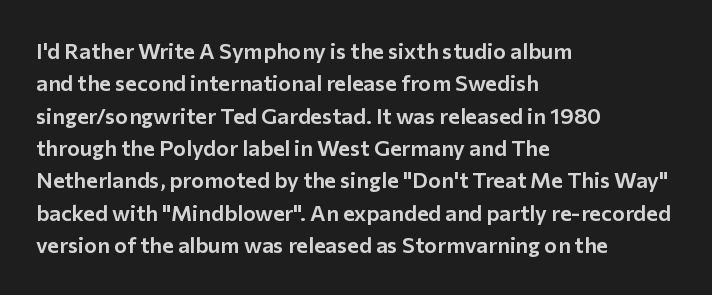
Bare-footed words on every line. The space between consecutive lines is moderate. Caption: standard tracking, unaltered. The lettering holds an erect, upright posture throughout. The text block is weighted toward the left margin, trailing off unevenly rightward.
